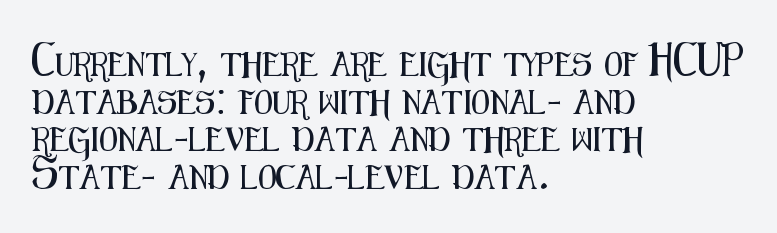
Q: Is the text italic (slanted)? A: No, it is upright.
Q: Is the text underlined? A: No.
Q: How is the paragraph aligned? A: Left-aligned.
Q: Is the spacing between letters normal or unusually wide? A: Normal.
Q: Is the spacing between lines tight, normal or loose? A: Normal.
